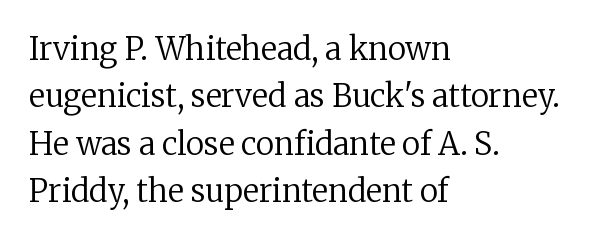
No letter is thick-stroked: the sample isn't bold. Do the characters align in a grid? No, the font is proportional. Unlike italic type, these characters show no tilt at all. The face used here is rendered with its standard letterfit. Lines of text with bare space underneath.
